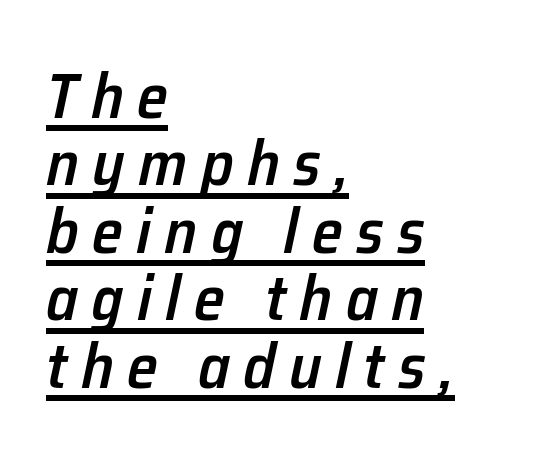
{"italic": "yes", "lean": "right", "slant_degrees": 12, "bold": "semi", "weight": "semibold", "width": "normal", "stroke_contrast": "low", "x_height": "medium", "monospaced": "no", "underline": "yes", "align": "left", "line_spacing": "tight", "line_spacing_ratio": 1.07, "letter_spacing": "wide", "letter_spacing_em": 0.21, "glyph_px": 63}
